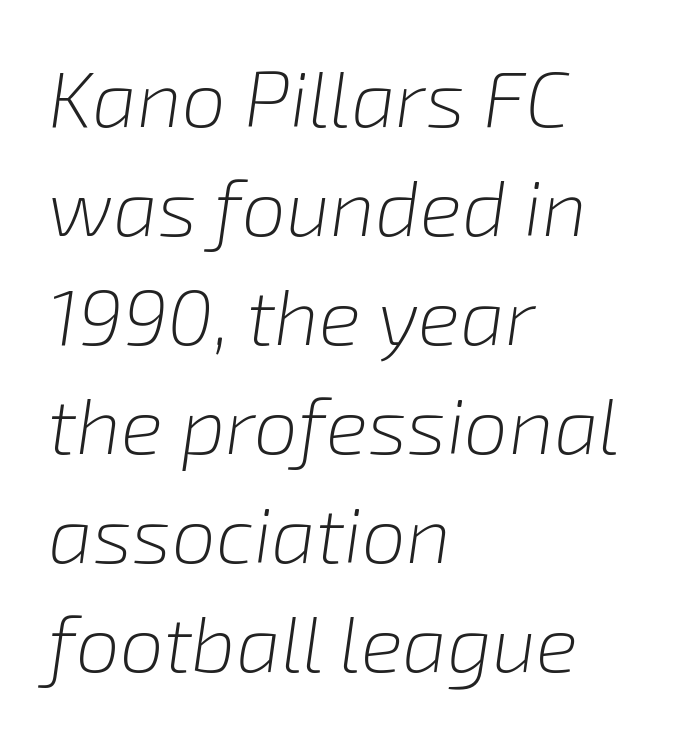
The image shows 79 px light type, italic (leaning right); set left-aligned, normal line spacing (1.38x), normal letter spacing, not underlined; low stroke contrast and a medium x-height.
